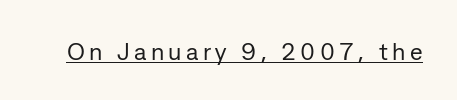
Q: Is the text bold? A: No.
Q: Is the text italic (slanted)? A: No, it is upright.
Q: Is the text underlined? A: Yes.
